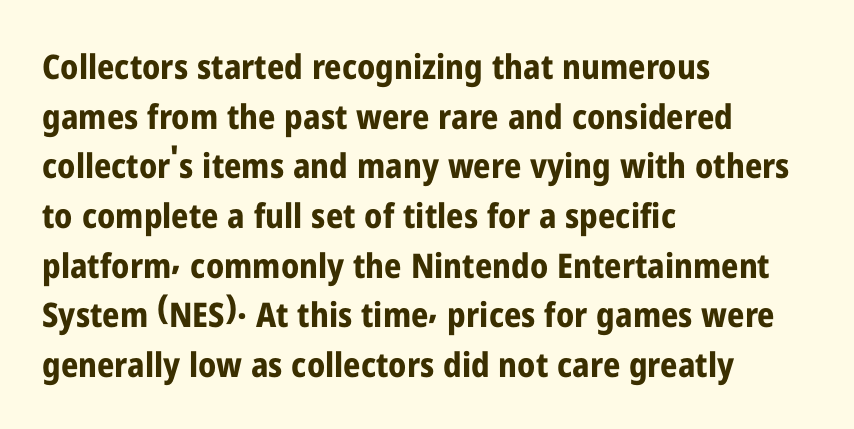
Q: Is the text bold? A: Yes.
Q: Is the text italic (slanted)? A: No, it is upright.
Q: Is the typeface a serif or a sans-serif typeface? A: Sans-serif.
Q: Is the text underlined? A: No.
Q: How is the paragraph aligned? A: Left-aligned.
Q: Is the spacing between letters normal or unusually wide? A: Normal.
Q: Is the spacing between lines tight, normal or loose? A: Normal.
Q: Width (condensed, normal, or wide)? A: Condensed.
Q: Stroke contrast? A: Low.
Q: x-height? A: Medium.
Q: Monospaced? A: No.
